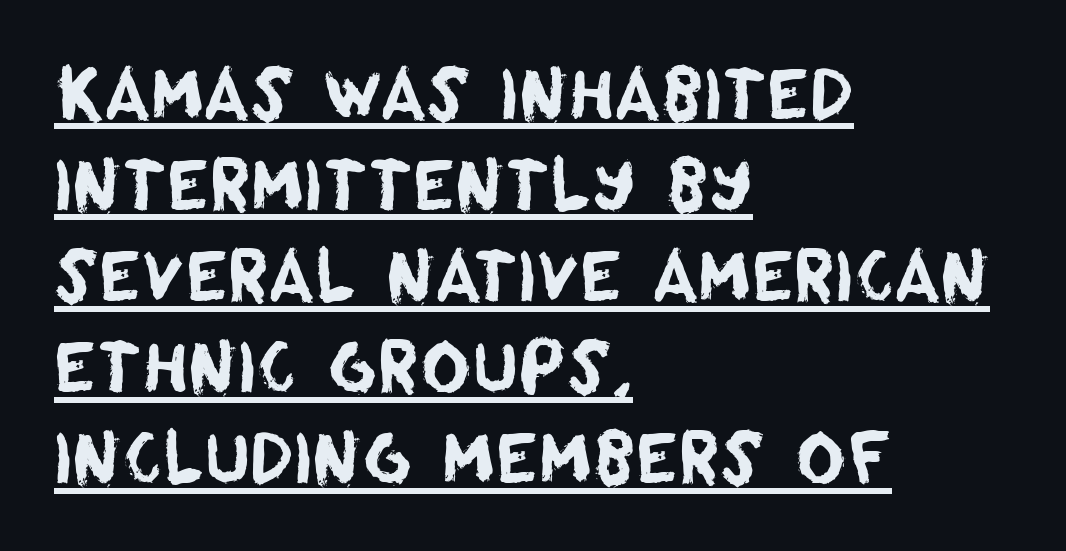
A typesetter would call this zero additional tracking. Each letter's strokes conclude bluntly, with no projecting serifs. Horizontally, the lines are justified to the leading edge only. Notice how a bar underscores the lettering throughout. Think of a printed novel: that variable character pitch is what you see here.
